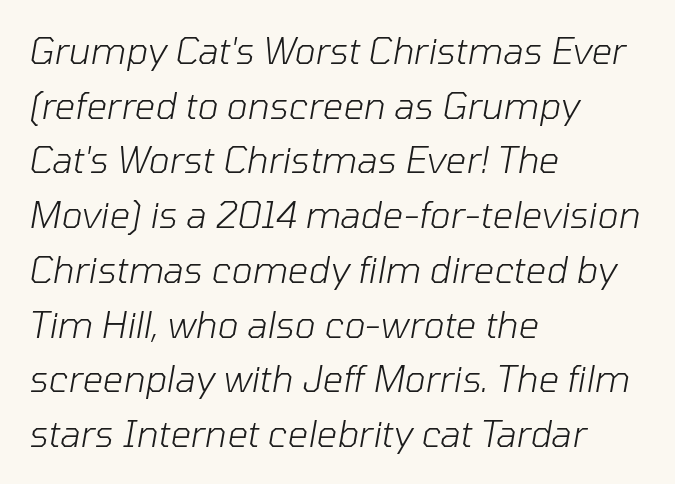
The image shows 36 px light type, italic (leaning right); set left-aligned, normal line spacing (1.52x), normal letter spacing, not underlined; low stroke contrast and a medium x-height.
